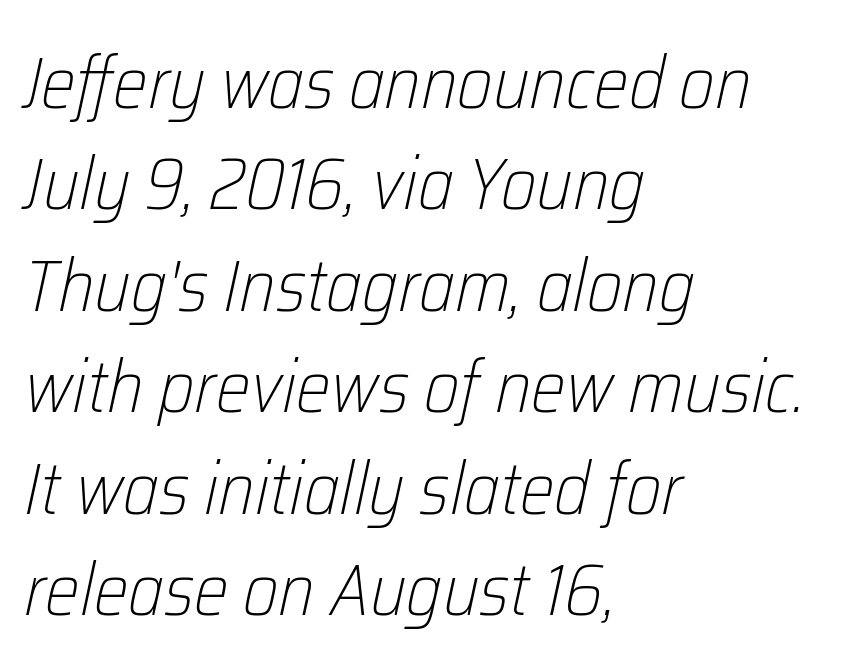
{"italic": "yes", "lean": "right", "slant_degrees": 12, "bold": "no", "weight": "light", "width": "condensed", "stroke_contrast": "low", "x_height": "medium", "monospaced": "no", "underline": "no", "align": "left", "line_spacing": "normal", "line_spacing_ratio": 1.37, "letter_spacing": "normal", "letter_spacing_em": 0.0, "glyph_px": 74}
